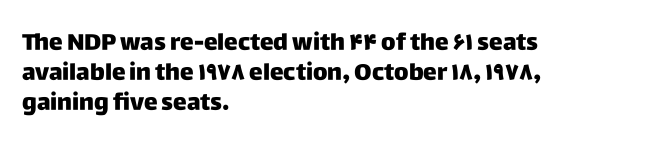
The image shows 23 px text type, upright; set left-aligned, normal line spacing (1.31x), normal letter spacing, not underlined.
